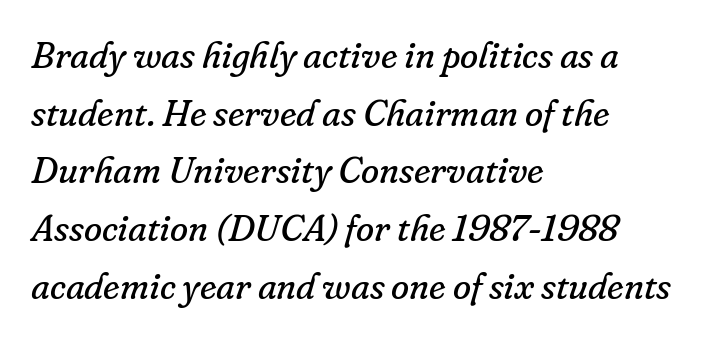
Q: Is the text bold? A: No.
Q: Is the text italic (slanted)? A: Yes, it leans right by about 16 degrees.
Q: Is the typeface a serif or a sans-serif typeface? A: Serif.
Q: Is the text underlined? A: No.
Q: How is the paragraph aligned? A: Left-aligned.
Q: Is the spacing between letters normal or unusually wide? A: Normal.
Q: Is the spacing between lines tight, normal or loose? A: Normal.
Q: Width (condensed, normal, or wide)? A: Normal.
Q: Stroke contrast? A: Low.
Q: x-height? A: Small.
Q: Monospaced? A: No.
